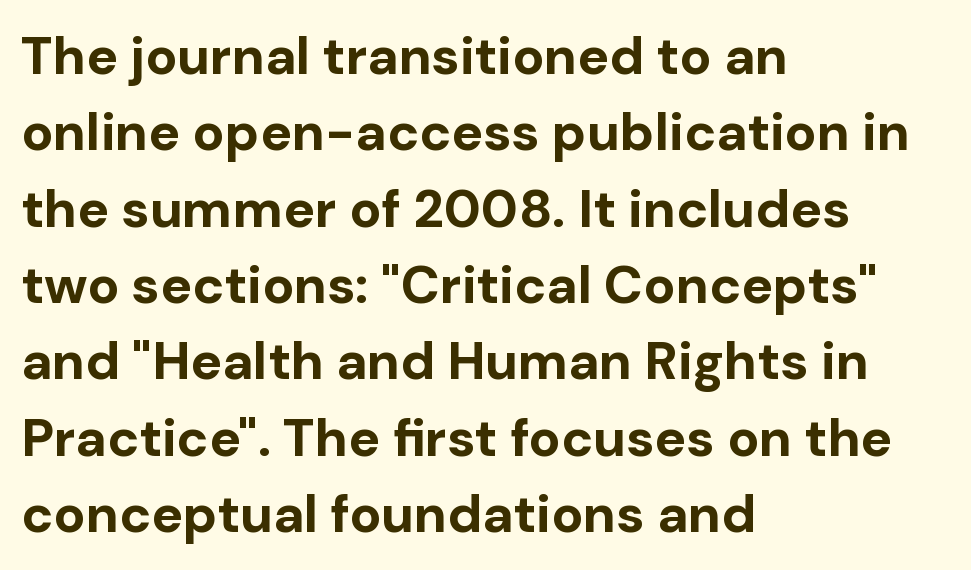
The image shows 53 px bold sans-serif type, upright; set left-aligned, normal line spacing (1.44x), normal letter spacing, not underlined; low stroke contrast and a medium x-height.
